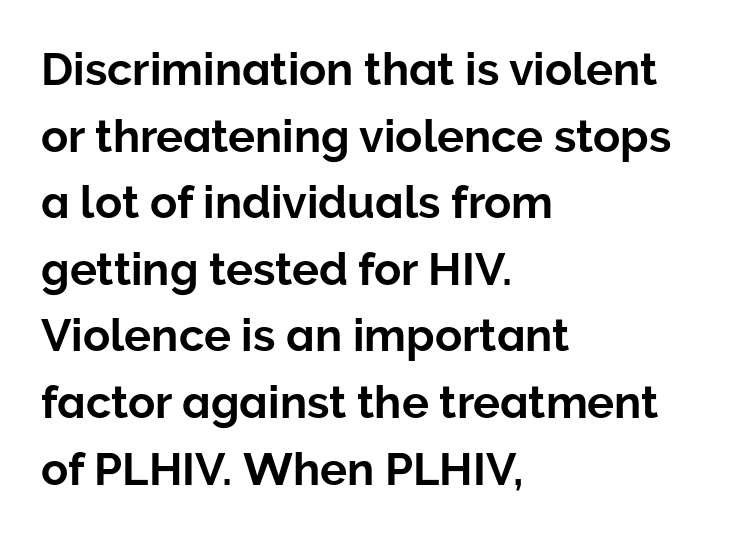
{"serif": "no", "italic": "no", "width": "normal", "stroke_contrast": "low", "x_height": "medium", "monospaced": "no", "underline": "no", "align": "left", "line_spacing": "normal", "line_spacing_ratio": 1.48, "letter_spacing": "normal", "letter_spacing_em": 0.0, "glyph_px": 45}
